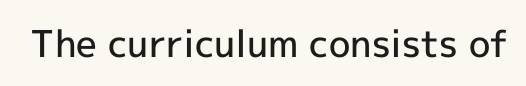
Q: Is the text bold? A: Semi-bold.
Q: Is the text italic (slanted)? A: No, it is upright.
Q: Is the typeface a serif or a sans-serif typeface? A: Sans-serif.
Q: Is the text underlined? A: No.
Q: Is the spacing between letters normal or unusually wide? A: Normal.
Q: Width (condensed, normal, or wide)? A: Normal.
Q: x-height? A: Medium.
Q: Monospaced? A: No.
